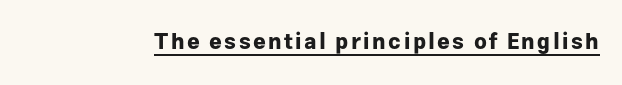
Heft: maximum for text — a bold. The rendering uses the underline text-decoration. Do the letters lean? They stand straight.
